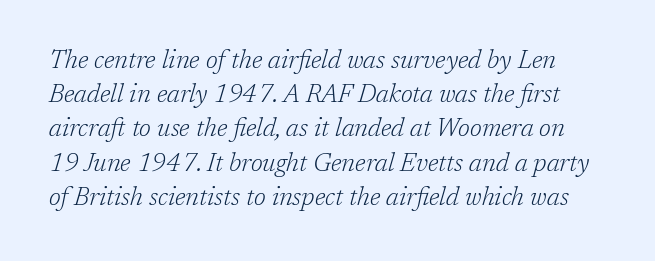
This reads as an unemphasized weight, regular at the heaviest. Plain, unruled lines of type. Rows of type keep a routine distance in the vertical direction. Characters are canted at an angle relative to the baseline's perpendicular.
